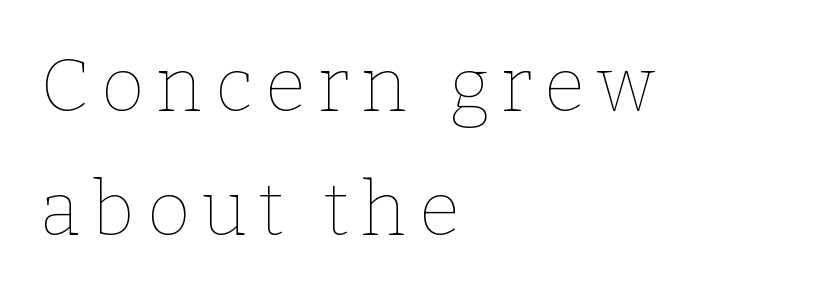
The image shows 75 px thin type, upright; set left-aligned, normal line spacing (1.65x), not underlined; low stroke contrast and a medium x-height.
